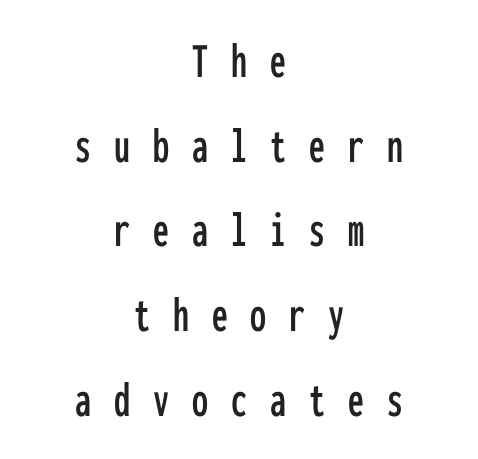
{"serif": "no", "italic": "no", "width": "condensed", "stroke_contrast": "low", "x_height": "medium", "monospaced": "yes", "underline": "no", "align": "center", "line_spacing": "normal", "line_spacing_ratio": 1.66, "letter_spacing": "wide", "letter_spacing_em": 0.45, "glyph_px": 51}
